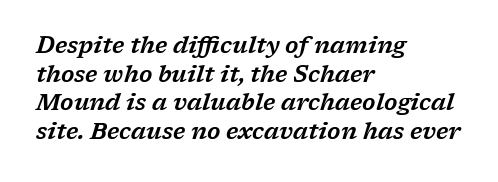
The image shows 23 px text type, italic (leaning right); set left-aligned, line spacing 1.24x, normal letter spacing, not underlined.
